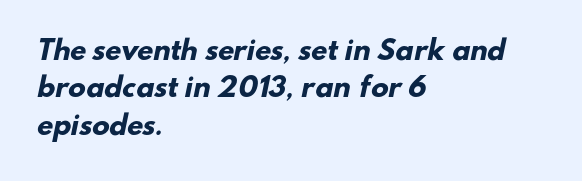
The image shows 26 px bold type; set left-aligned, normal line spacing (1.44x), normal letter spacing, not underlined.
